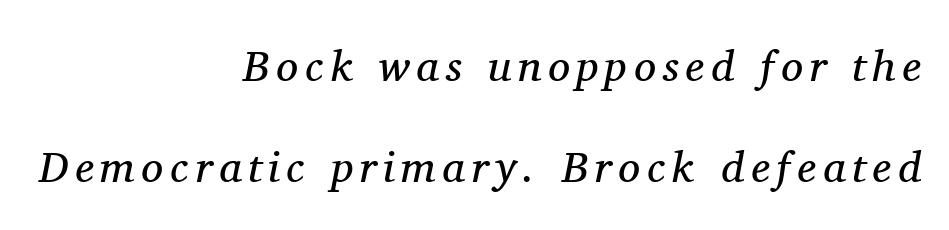
{"serif": "yes", "italic": "yes", "lean": "right", "slant_degrees": 11, "bold": "no", "weight": "regular", "width": "normal", "stroke_contrast": "medium", "x_height": "medium", "monospaced": "no", "underline": "no", "align": "right", "line_spacing": "loose", "line_spacing_ratio": 2.29, "glyph_px": 44}
